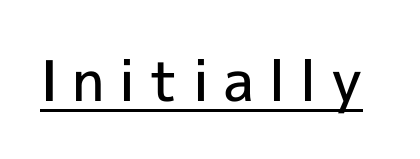
The image shows 56 px semibold sans-serif type, upright; set unusually wide letter spacing (+0.24 em), underlined; a medium x-height.
